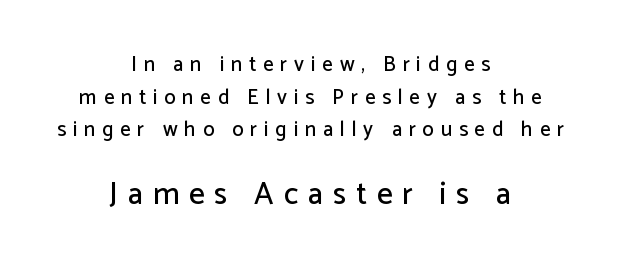
The image shows 31 px sans-serif type, upright; set centered, normal line spacing (1.55x), unusually wide letter spacing (+0.32 em), not underlined; the second (bottom) block is 1.48x larger; low stroke contrast and a medium x-height.
